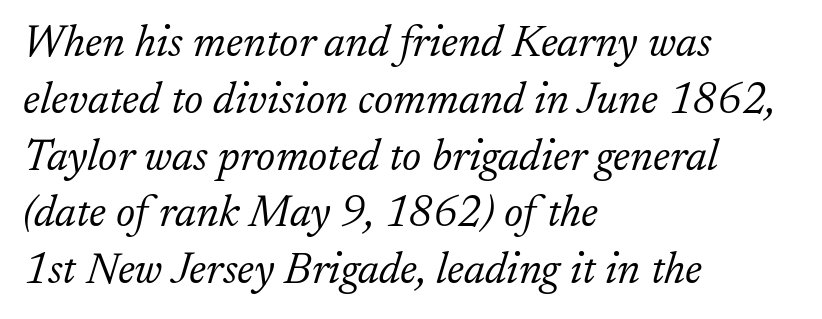
This block has exactly the height ordinary leading produces. Glyph-to-glyph distance matches everyday printed text. A typesetter would label this face a serif. You can tell it's italic because the verticals aren't actually vertical. Typeset ragged right — the left edge is the straight one.
